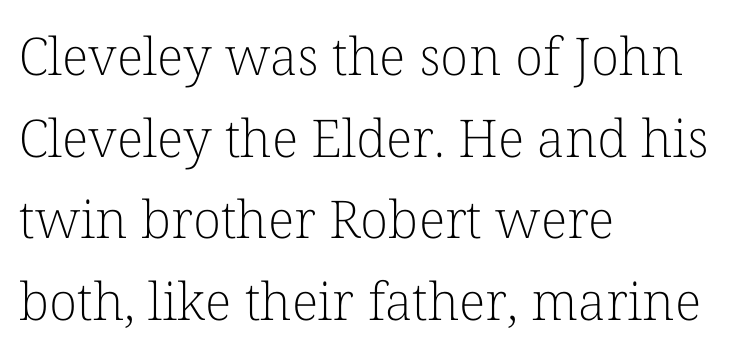
{"serif": "yes", "italic": "no", "bold": "no", "weight": "light", "width": "normal", "stroke_contrast": "low", "x_height": "medium", "monospaced": "no", "underline": "no", "align": "left", "line_spacing": "normal", "line_spacing_ratio": 1.57, "letter_spacing": "normal", "letter_spacing_em": 0.0, "glyph_px": 52}
